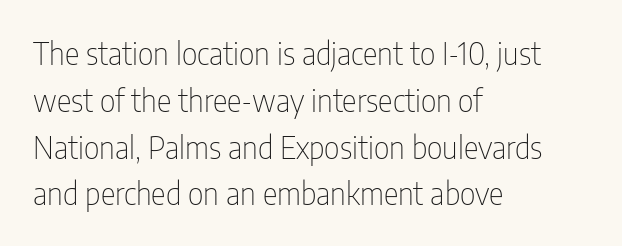
Q: Is the text bold? A: No.
Q: Is the text italic (slanted)? A: No, it is upright.
Q: Is the typeface a serif or a sans-serif typeface? A: Sans-serif.
Q: Is the text underlined? A: No.
Q: How is the paragraph aligned? A: Left-aligned.
Q: Is the spacing between letters normal or unusually wide? A: Normal.
Q: Is the spacing between lines tight, normal or loose? A: Normal.
Q: Width (condensed, normal, or wide)? A: Condensed.
Q: Stroke contrast? A: Low.
Q: x-height? A: Medium.
Q: Monospaced? A: No.
